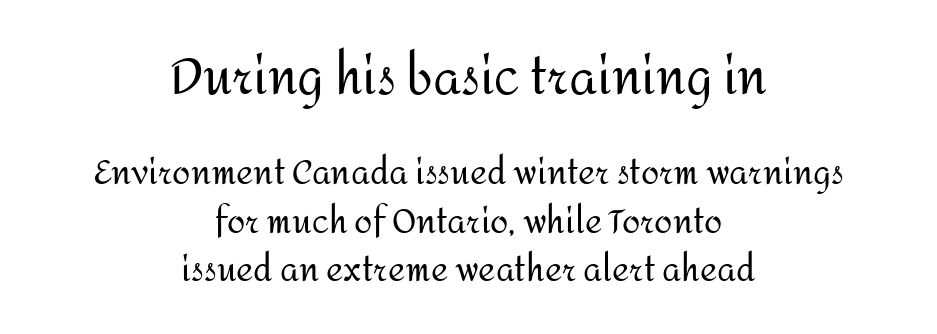
Unlike a traditional serif, this face leaves its strokes unadorned. Honestly, there is no underline to notice here at all. Is this a fixed-width face? No — the glyphs have proportional, varying widths. This is the regular roman posture of the typeface.
